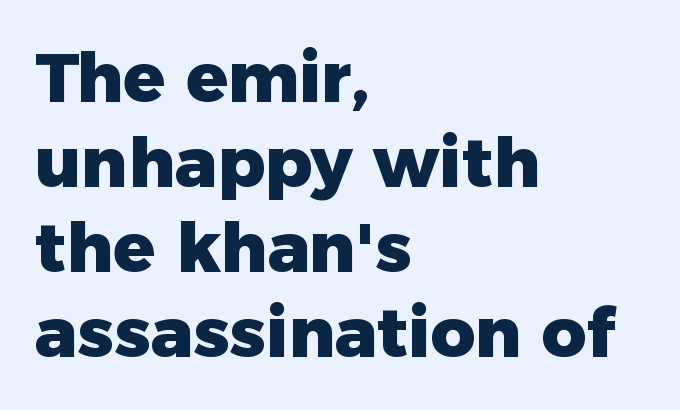
{"serif": "no", "italic": "no", "bold": "yes", "weight": "heavy", "width": "normal", "stroke_contrast": "low", "x_height": "medium", "monospaced": "no", "underline": "no", "align": "left", "line_spacing_ratio": 1.23, "letter_spacing": "normal", "letter_spacing_em": 0.0, "glyph_px": 69}
